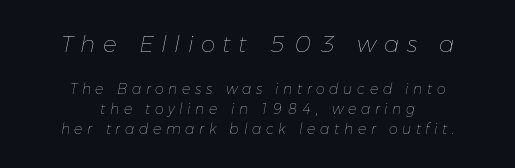
Decoration check: the copy has no underline. The leading is moderate, giving the passage an even texture. The passage shown leans; its letterforms are oblique. Between these two stacked blocks, the higher one wins on size. Horizontal alignment here is central, giving a formal, balanced look.
